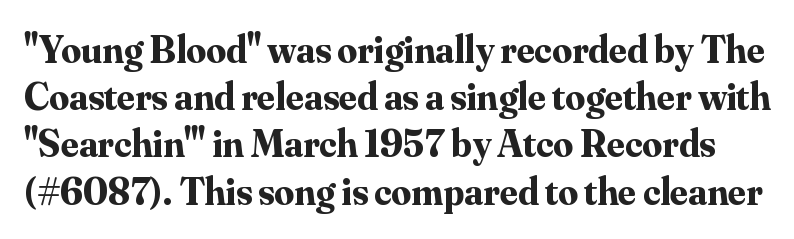
Descenders hang freely into open space. Nobody touched the tracking dial on this one. The letters carry serifs — small finishing strokes at the ends of their stems. Nope, not italic — everything's standing straight. Its strokes are broad and dark, the hallmark of bold type. Character widths vary here, with narrow letters taking less room than wide ones.
